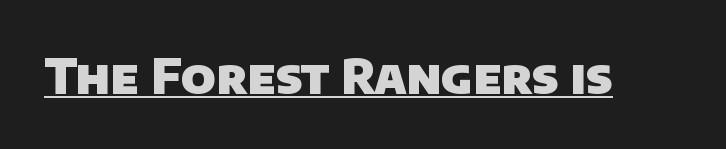
To sum up the face: it is a sans, with no serifs. You could not count columns in this text — the font is proportionally spaced. The glyphs are accompanied by a horizontal stroke just below them. The horizontal fit of the characters is conventional and even.
